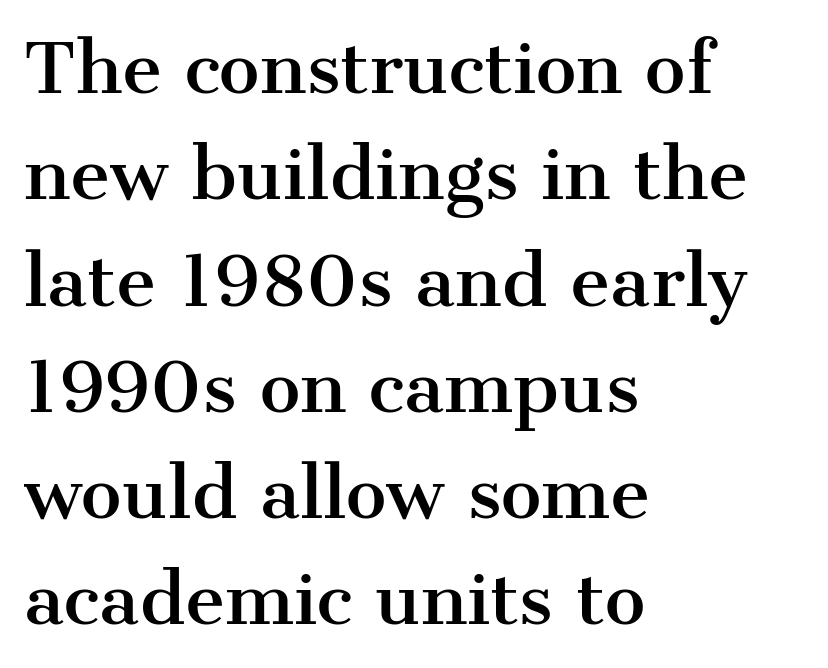
The image shows 69 px serif type, upright; set left-aligned, normal line spacing (1.54x), normal letter spacing, not underlined; medium stroke contrast and a medium x-height.
